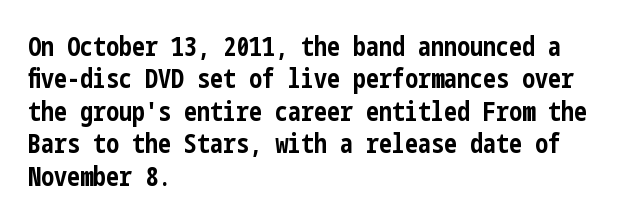
Interline gaps are of average width in this sample. Words float on clear page, feet unadorned. Weight check: bold — yes, fully. These lines were composed using upright roman letters.
